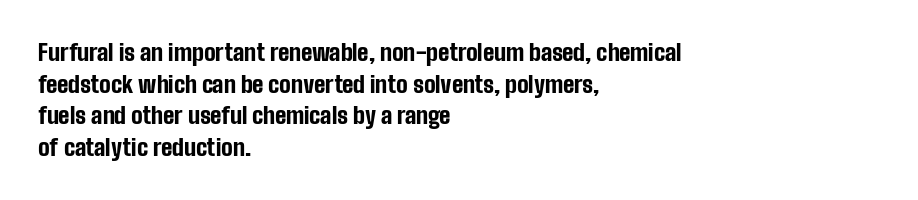
The lines are quadded left. Regular leading. Nothing unusual about the tracking: characters are spaced as the font intends. The font is running at its bold setting. Tall strokes in this sample are plumb rather than angled.
